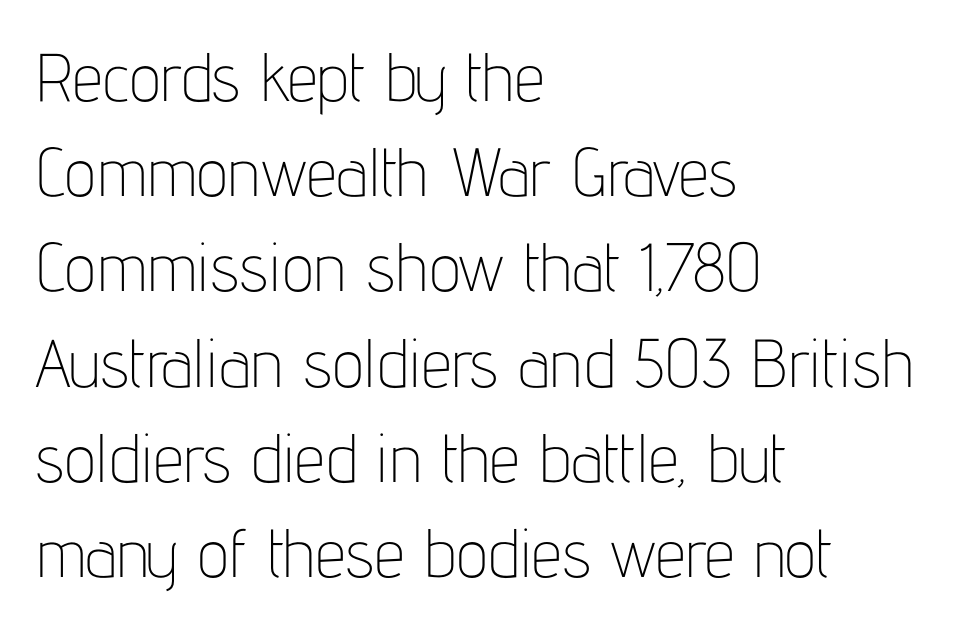
Q: Is the text bold? A: No.
Q: Is the text italic (slanted)? A: No, it is upright.
Q: Is the typeface a serif or a sans-serif typeface? A: Sans-serif.
Q: Is the text underlined? A: No.
Q: How is the paragraph aligned? A: Left-aligned.
Q: Is the spacing between letters normal or unusually wide? A: Normal.
Q: Is the spacing between lines tight, normal or loose? A: Normal.
Q: Width (condensed, normal, or wide)? A: Condensed.
Q: Stroke contrast? A: Low.
Q: x-height? A: Medium.
Q: Monospaced? A: No.
